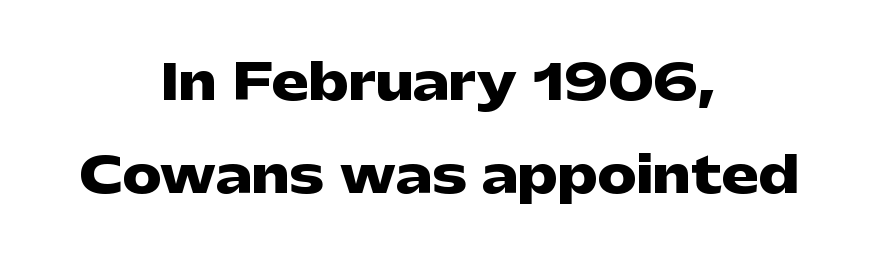
Q: Is the text bold? A: Yes.
Q: Is the text italic (slanted)? A: No, it is upright.
Q: Is the typeface a serif or a sans-serif typeface? A: Sans-serif.
Q: Is the text underlined? A: No.
Q: How is the paragraph aligned? A: Centered.
Q: Is the spacing between letters normal or unusually wide? A: Normal.
Q: Is the spacing between lines tight, normal or loose? A: Loose.
Q: Width (condensed, normal, or wide)? A: Wide.
Q: Stroke contrast? A: Low.
Q: x-height? A: Medium.
Q: Monospaced? A: No.
